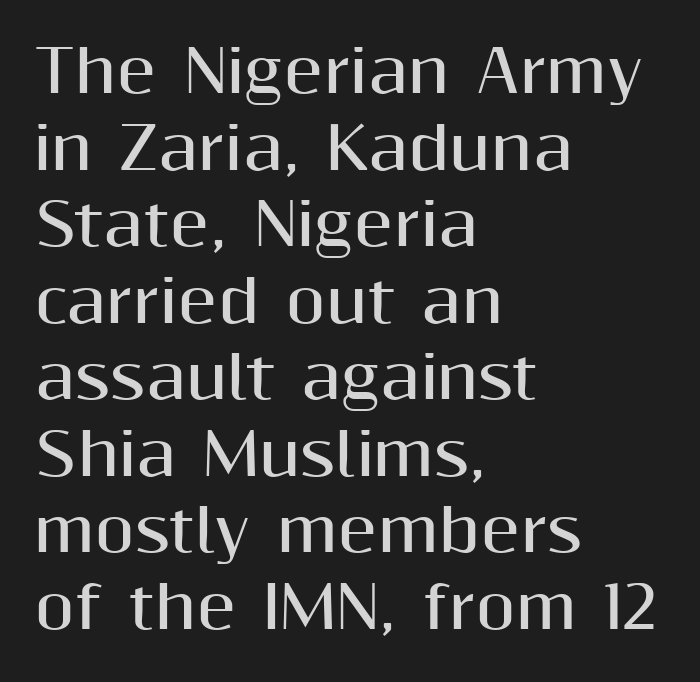
Check where the strokes stop: nothing finishes them off — pure sans. Honestly, there is no underline to notice here at all. The rendering uses a bold face; every stroke is thick and dark. The type sits square on the baseline with zero lean. Is the letter spacing exaggerated? No — it looks like the ordinary default.
